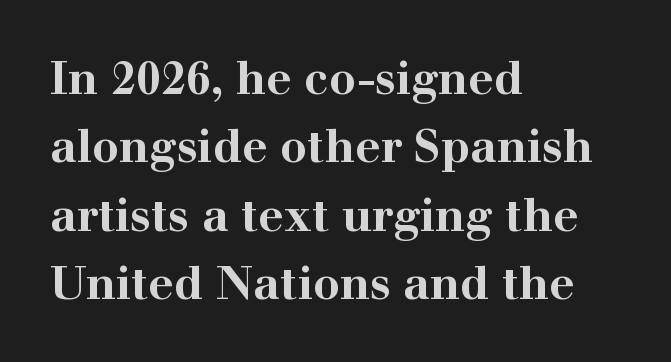
In terms of posture, this sample is upright. Alignment: flush left. This sample uses a serif face. Spacing verdict: proportional, widths tailored to each character. Vertically, the passage feels balanced, rows spaced as you'd expect. The face used here is rendered with its standard letterfit.
